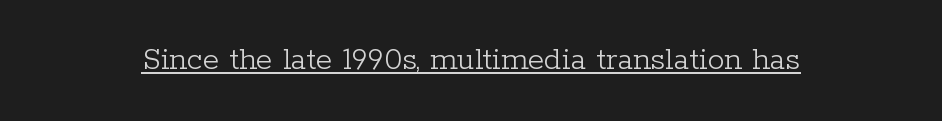
The image shows 34 px light serif type, upright; set normal letter spacing, underlined; low stroke contrast and a medium x-height.
